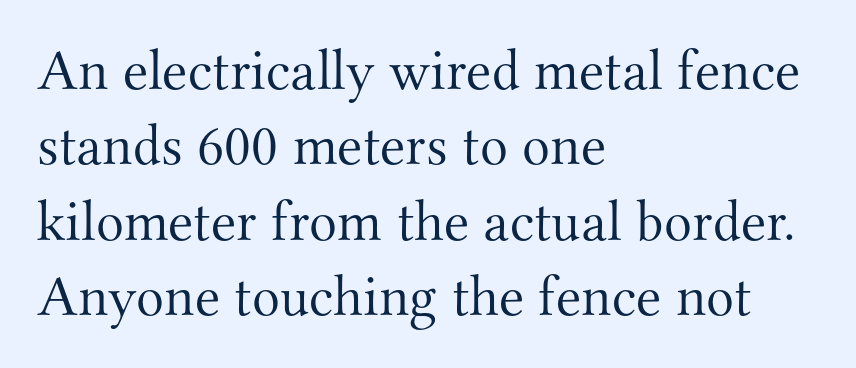
{"serif": "yes", "italic": "no", "bold": "no", "weight": "light", "width": "normal", "stroke_contrast": "medium", "x_height": "small", "monospaced": "no", "underline": "no", "align": "left", "line_spacing": "normal", "line_spacing_ratio": 1.3, "letter_spacing": "normal", "letter_spacing_em": 0.0, "glyph_px": 58}
